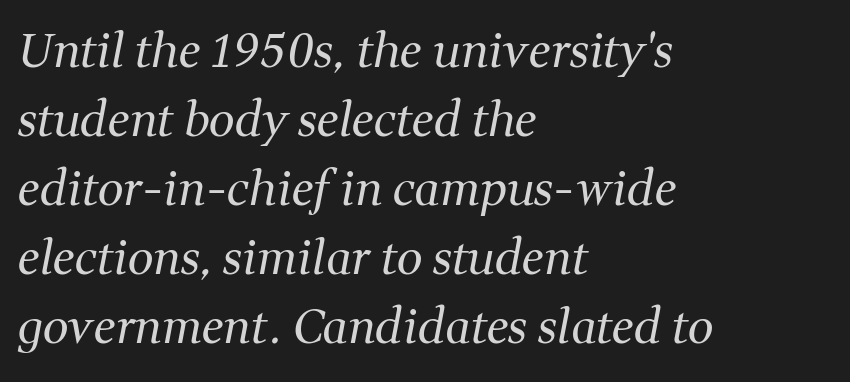
{"serif": "yes", "italic": "yes", "lean": "right", "slant_degrees": 11, "bold": "no", "weight": "regular", "width": "normal", "stroke_contrast": "medium", "x_height": "medium", "monospaced": "no", "underline": "no", "align": "left", "line_spacing": "normal", "line_spacing_ratio": 1.5, "letter_spacing": "normal", "letter_spacing_em": 0.0, "glyph_px": 46}
